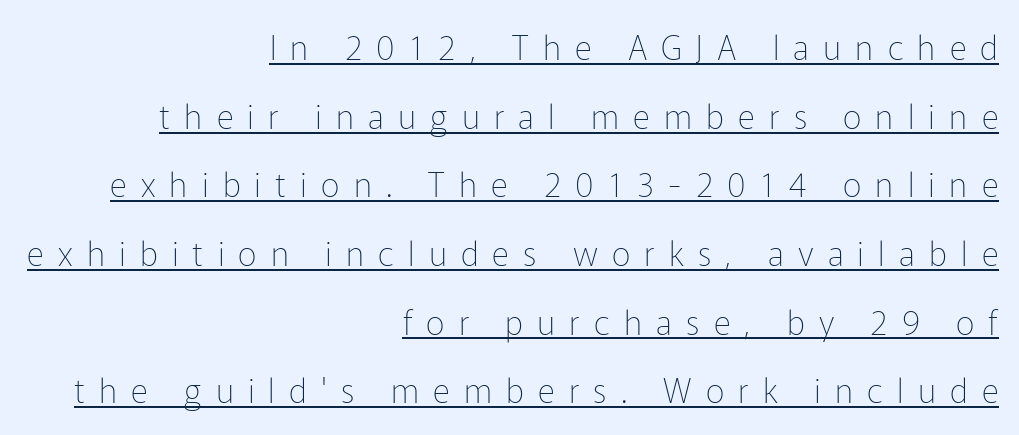
The image shows 33 px thin sans-serif type, upright; set right-aligned, loose line spacing (2.08x), unusually wide letter spacing (+0.43 em), underlined; low stroke contrast and a medium x-height.
